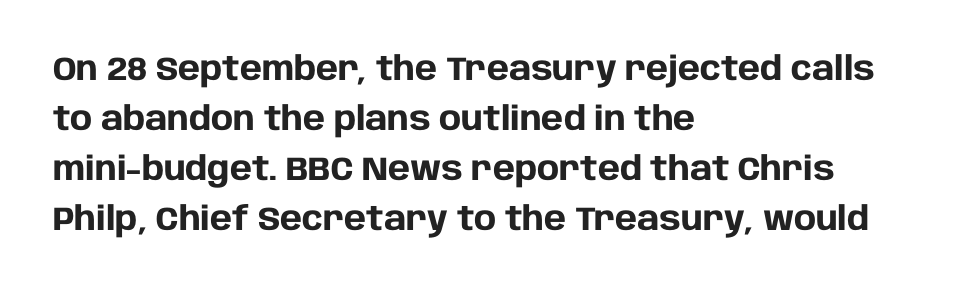
Short note: letters normally spaced. A bare baseline throughout the passage. Baseline-to-baseline distance is the conventional proportion of letter height. It's the straight-up-and-down kind of type. This is sans-serif lettering, the kind often seen on screens and signage.
